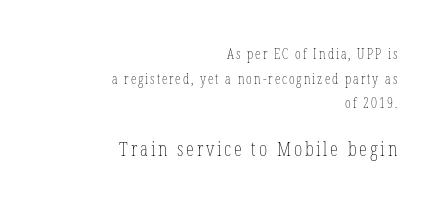
The ragged edge is on the left, which tells us the setting is flush right. The typography opts for an upright posture over an oblique one. No chunkiness to these letters — they're not bold. Of the two passages, the one underneath uses the larger point size. Rule under the text: the space is simply empty.
